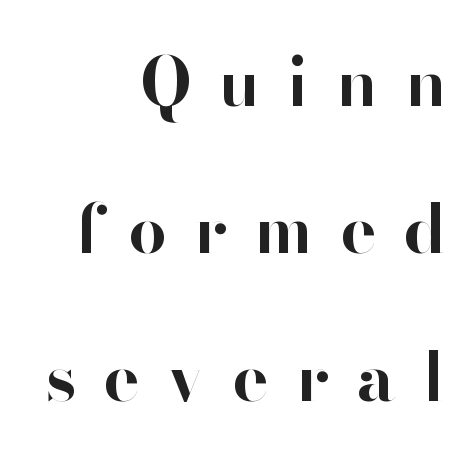
The image shows 67 px bold sans-serif type, upright; set right-aligned, loose line spacing (2.2x), unusually wide letter spacing (+0.41 em), not underlined; high stroke contrast and a small x-height.
